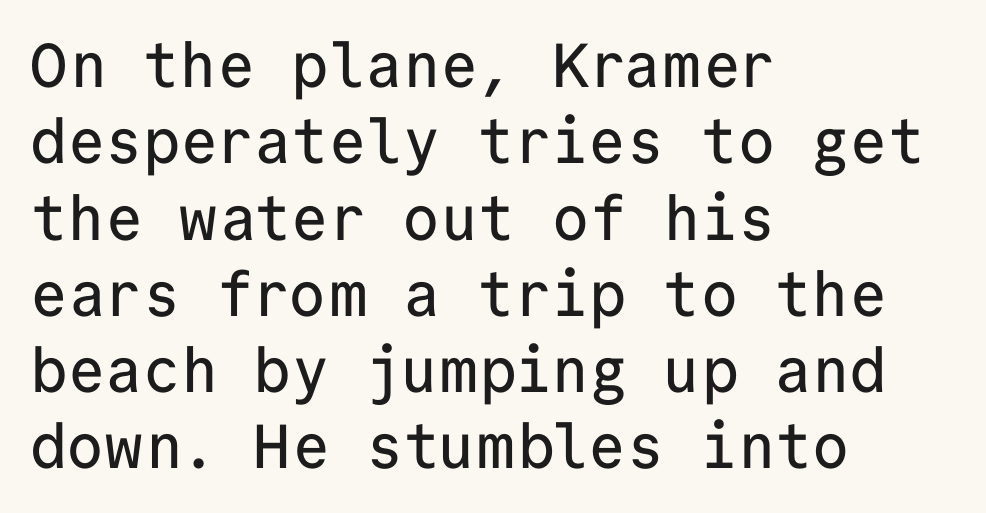
{"serif": "no", "italic": "no", "width": "normal", "stroke_contrast": "low", "x_height": "medium", "monospaced": "yes", "underline": "no", "align": "left", "line_spacing_ratio": 1.23, "letter_spacing": "normal", "letter_spacing_em": 0.0, "glyph_px": 62}
